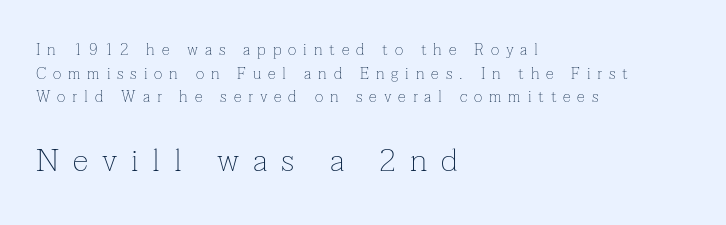
Is there much room between lines? A standard amount, neither cramped nor airy. The designer went with a serif here, giving each stem small feet. If you drew a line through each stem, it would be perfectly vertical. You could only call the tracking loose — the letters float apart.
